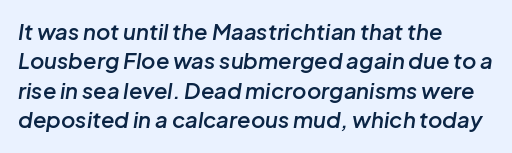
The image shows 22 px text type, italic (leaning right); set left-aligned, normal line spacing (1.34x), normal letter spacing, not underlined.
